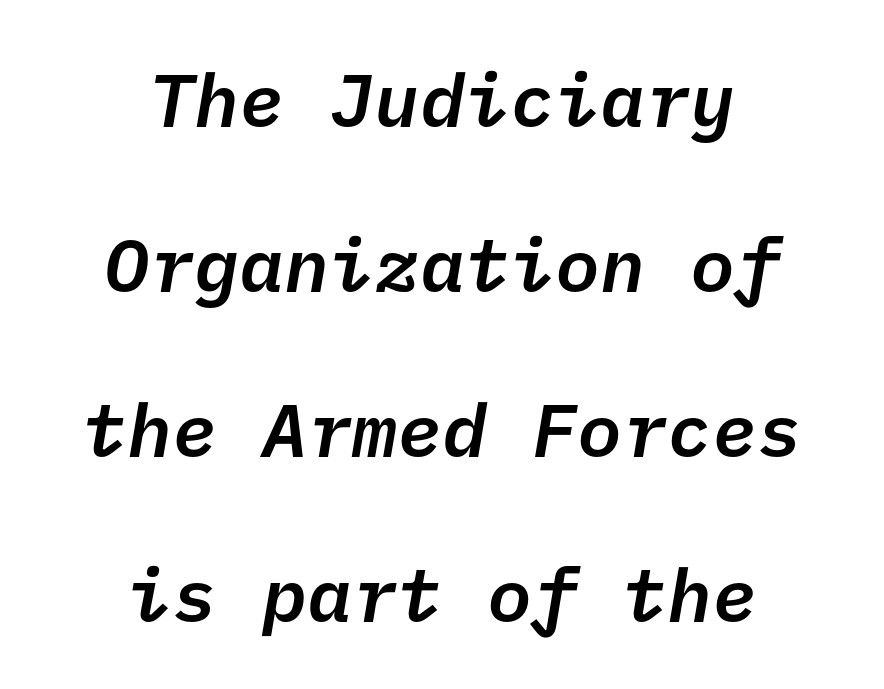
{"serif": "no", "bold": "semi", "weight": "semibold", "width": "normal", "stroke_contrast": "low", "x_height": "medium", "underline": "no", "align": "center", "line_spacing": "loose", "line_spacing_ratio": 2.2, "letter_spacing": "normal", "letter_spacing_em": 0.0, "glyph_px": 75}
